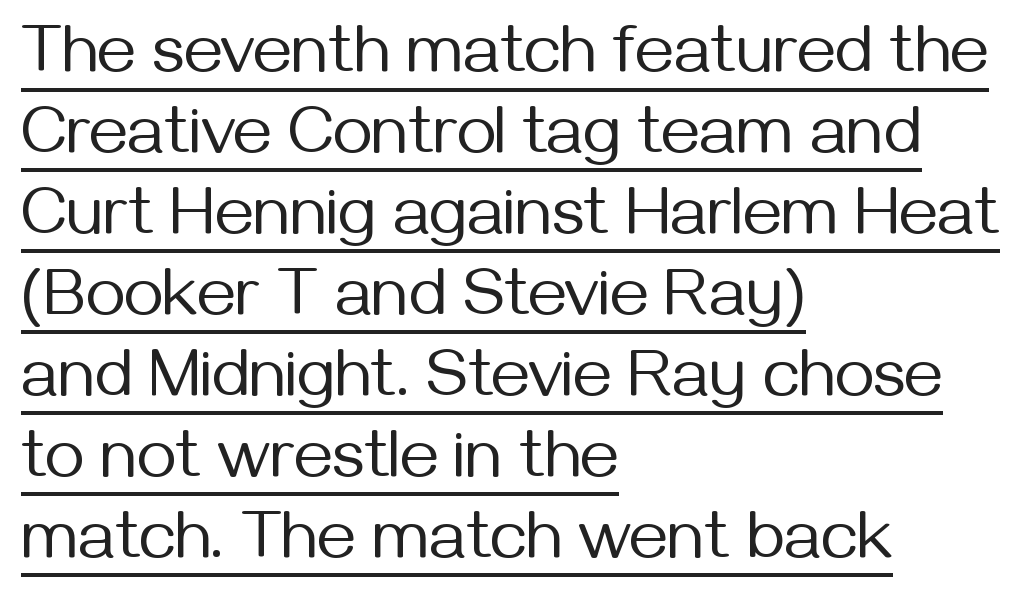
Q: Is the text bold? A: No.
Q: Is the text italic (slanted)? A: No, it is upright.
Q: Is the typeface a serif or a sans-serif typeface? A: Sans-serif.
Q: Is the text underlined? A: Yes.
Q: How is the paragraph aligned? A: Left-aligned.
Q: Is the spacing between letters normal or unusually wide? A: Normal.
Q: Width (condensed, normal, or wide)? A: Normal.
Q: Stroke contrast? A: Medium.
Q: x-height? A: Medium.
Q: Monospaced? A: No.
